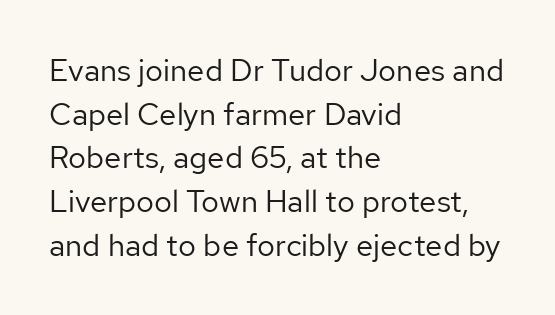
You can tell from the bare stems that sans-serif type was used. Think standard paragraph weight, or any step lighter than that. Spacing between characters is what you'd get straight out of the box. Check the space under the baseline: it is left empty.
